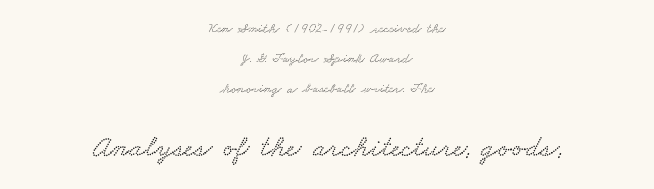
The image shows 30 px wide type; set centered, loose line spacing (2.13x), normal letter spacing, not underlined; the second (bottom) block is 2.14x larger; low stroke contrast and a small x-height.
